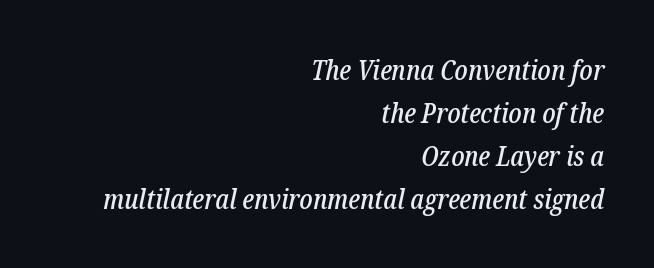
{"serif": "yes", "italic": "yes", "lean": "right", "slant_degrees": 12, "width": "condensed", "stroke_contrast": "low", "x_height": "medium", "monospaced": "no", "underline": "no", "align": "right", "line_spacing": "normal", "line_spacing_ratio": 1.53, "letter_spacing": "normal", "letter_spacing_em": 0.0, "glyph_px": 28}
